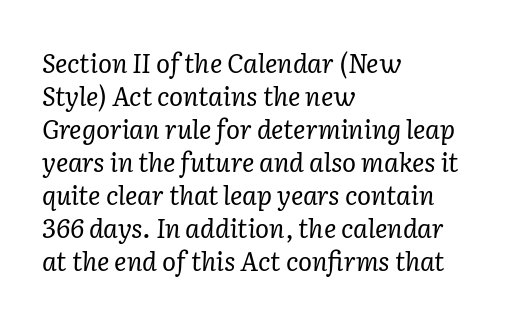
Q: Is the text bold? A: No.
Q: Is the text italic (slanted)? A: Yes, it leans right by about 2 degrees.
Q: Is the text underlined? A: No.
Q: How is the paragraph aligned? A: Left-aligned.
Q: Is the spacing between letters normal or unusually wide? A: Normal.
Q: Is the spacing between lines tight, normal or loose? A: Normal.
